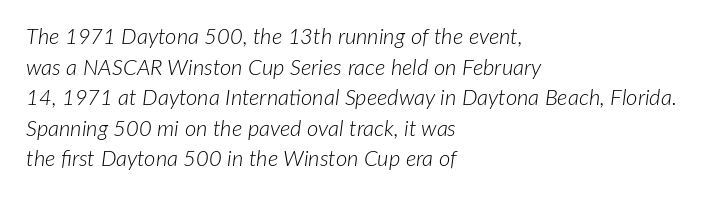
These lines keep a tight, regular rhythm from letter to letter. Unmarked baselines from the first word to the last. Notice how descenders clear the ascenders below comfortably — that's standard leading. The paragraph has a hard left edge and a soft right edge.
